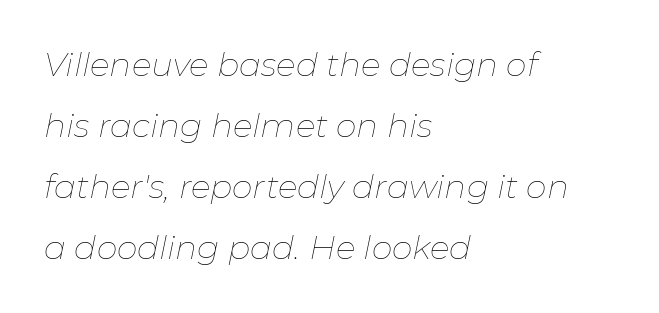
{"italic": "yes", "lean": "right", "slant_degrees": 11, "bold": "no", "weight": "thin", "width": "normal", "stroke_contrast": "low", "x_height": "medium", "monospaced": "no", "underline": "no", "align": "left", "line_spacing_ratio": 1.85, "letter_spacing": "normal", "letter_spacing_em": 0.0, "glyph_px": 33}
